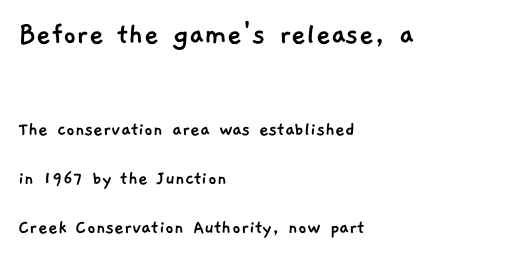
{"serif": "no", "width": "normal", "stroke_contrast": "low", "x_height": "medium", "monospaced": "no", "underline": "no", "align": "left", "line_spacing": "loose", "line_spacing_ratio": 2.35, "letter_spacing": "normal", "letter_spacing_em": 0.0, "larger_block": "first", "size_ratio": 1.52, "glyph_px": 32}
